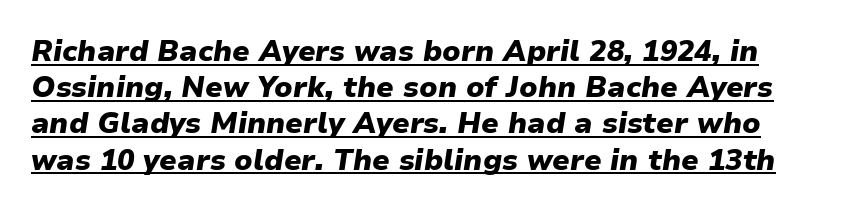
{"italic": "yes", "lean": "right", "slant_degrees": 9, "bold": "yes", "weight": "heavy", "width": "normal", "stroke_contrast": "low", "x_height": "medium", "monospaced": "no", "underline": "yes", "line_spacing": "normal", "line_spacing_ratio": 1.25, "letter_spacing": "normal", "letter_spacing_em": 0.0, "glyph_px": 29}
